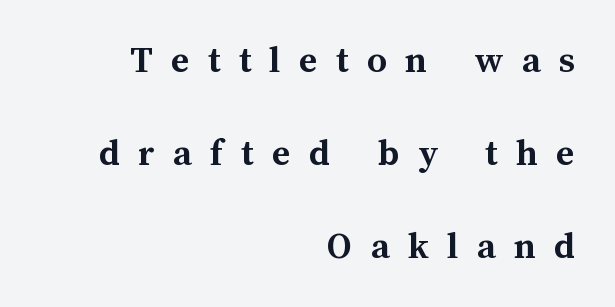
The image shows 39 px semibold type, upright; set right-aligned, loose line spacing (2.39x), unusually wide letter spacing (+0.47 em), not underlined; medium stroke contrast and a medium x-height.
